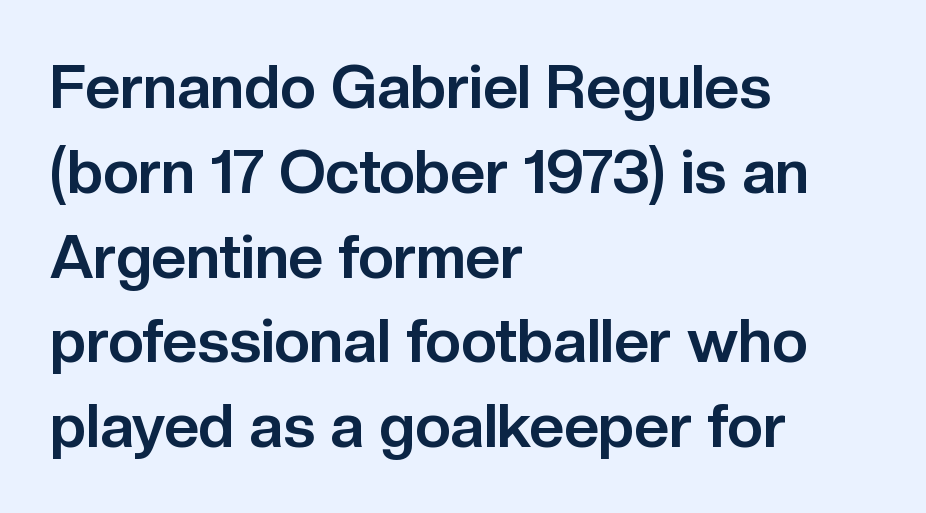
Q: Is the text bold? A: Yes.
Q: Is the text italic (slanted)? A: No, it is upright.
Q: Is the typeface a serif or a sans-serif typeface? A: Sans-serif.
Q: Is the text underlined? A: No.
Q: How is the paragraph aligned? A: Left-aligned.
Q: Is the spacing between letters normal or unusually wide? A: Normal.
Q: Is the spacing between lines tight, normal or loose? A: Normal.
Q: Width (condensed, normal, or wide)? A: Normal.
Q: Stroke contrast? A: Low.
Q: x-height? A: Medium.
Q: Monospaced? A: No.
